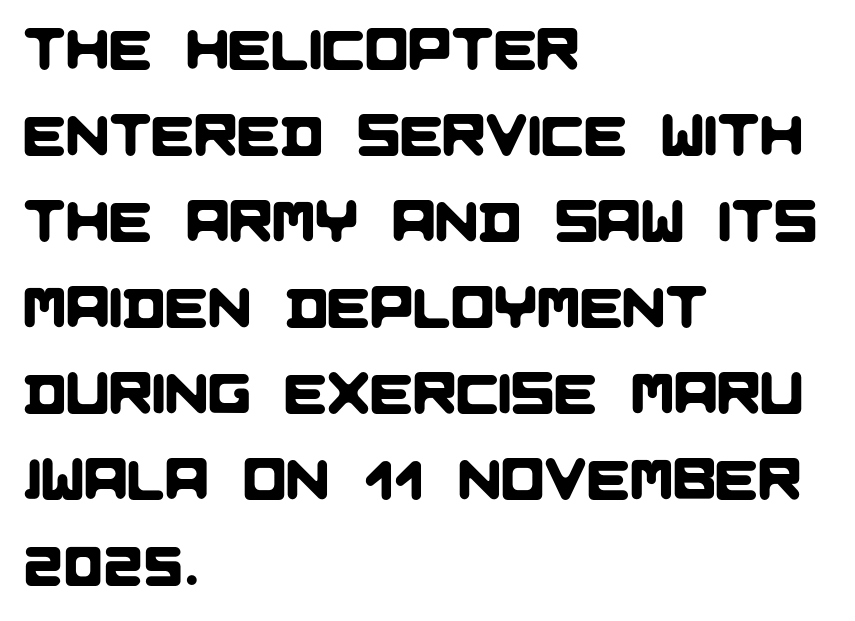
{"serif": "no", "width": "normal", "stroke_contrast": "low", "x_height": "large", "monospaced": "no", "underline": "no", "align": "left", "line_spacing": "normal", "line_spacing_ratio": 1.51, "letter_spacing": "normal", "letter_spacing_em": 0.0, "glyph_px": 57}
